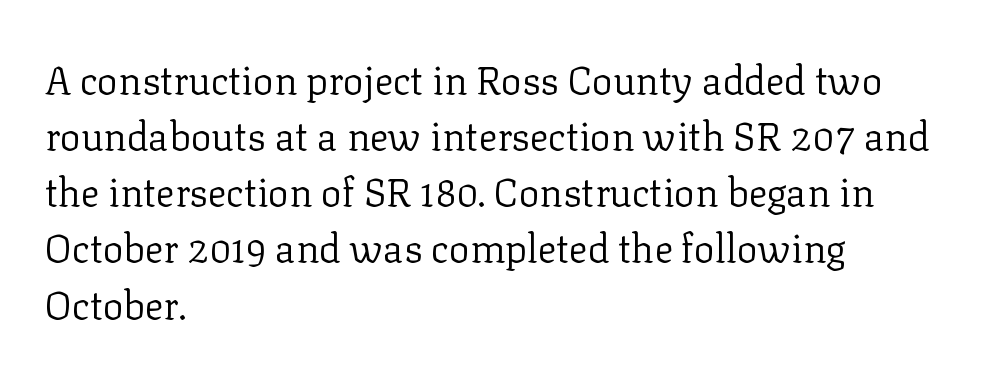
Visually the block forms a straight wall on the left and a jagged coastline on the right. Interline gaps are of average width in this sample. Proportional: the letters do not fall into vertical columns. Nothing unusual about the tracking: characters are spaced as the font intends. The specimen reads as upright at a glance. The specimen omits any rule beneath the text block's lines.
